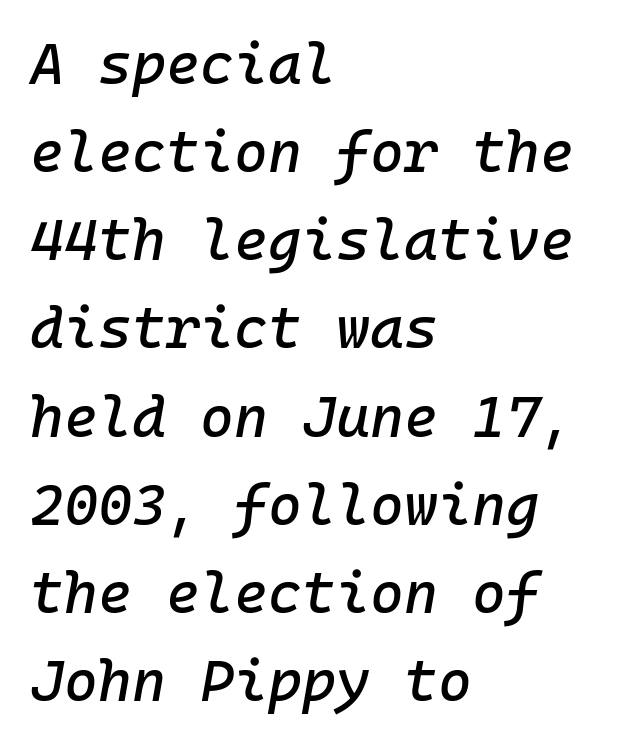
The image shows 58 px text type, italic (leaning right), monospaced; set left-aligned, normal line spacing (1.52x), normal letter spacing, not underlined; low stroke contrast and a medium x-height.
